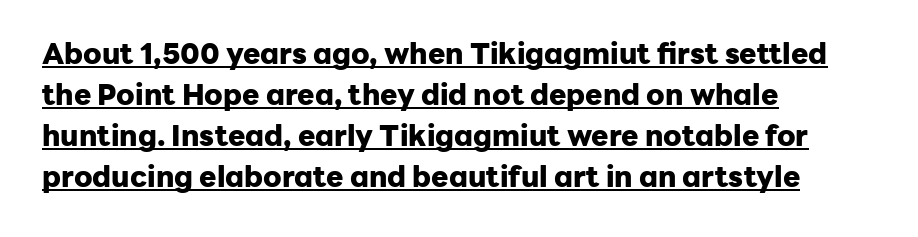
{"serif": "no", "italic": "no", "bold": "yes", "weight": "heavy", "width": "normal", "stroke_contrast": "low", "x_height": "medium", "monospaced": "no", "underline": "yes", "align": "left", "line_spacing": "normal", "line_spacing_ratio": 1.41, "letter_spacing": "normal", "letter_spacing_em": 0.0, "glyph_px": 29}
